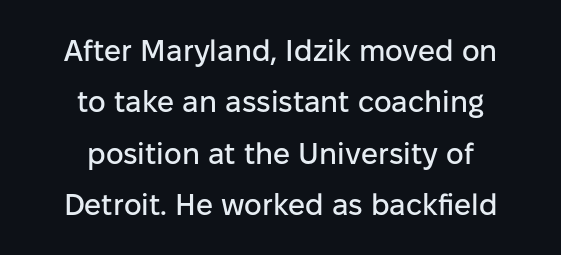
The image shows 30 px sans-serif type, upright; set centered, line spacing 1.71x, normal letter spacing, not underlined; low stroke contrast and a medium x-height.
